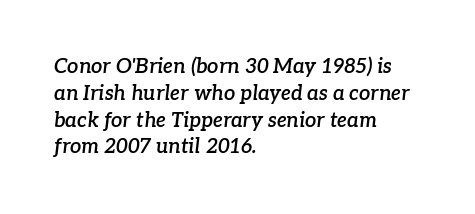
Q: Is the text bold? A: Semi-bold.
Q: Is the text italic (slanted)? A: Yes, it leans right by about 7 degrees.
Q: Is the text underlined? A: No.
Q: How is the paragraph aligned? A: Left-aligned.
Q: Is the spacing between letters normal or unusually wide? A: Normal.
Q: Is the spacing between lines tight, normal or loose? A: Normal.
